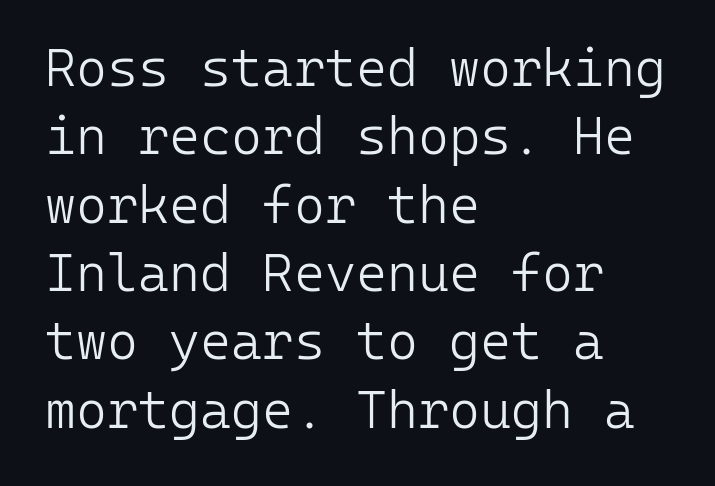
Q: Is the text bold? A: No.
Q: Is the text italic (slanted)? A: No, it is upright.
Q: Is the typeface a serif or a sans-serif typeface? A: Sans-serif.
Q: Is the text underlined? A: No.
Q: How is the paragraph aligned? A: Left-aligned.
Q: Is the spacing between letters normal or unusually wide? A: Normal.
Q: Is the spacing between lines tight, normal or loose? A: Normal.
Q: Width (condensed, normal, or wide)? A: Normal.
Q: Stroke contrast? A: Low.
Q: x-height? A: Medium.
Q: Monospaced? A: Yes.
